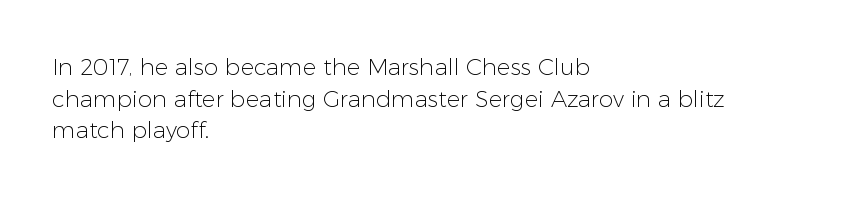
The image shows 23 px text type, upright; set left-aligned, normal line spacing (1.37x), normal letter spacing, not underlined.
